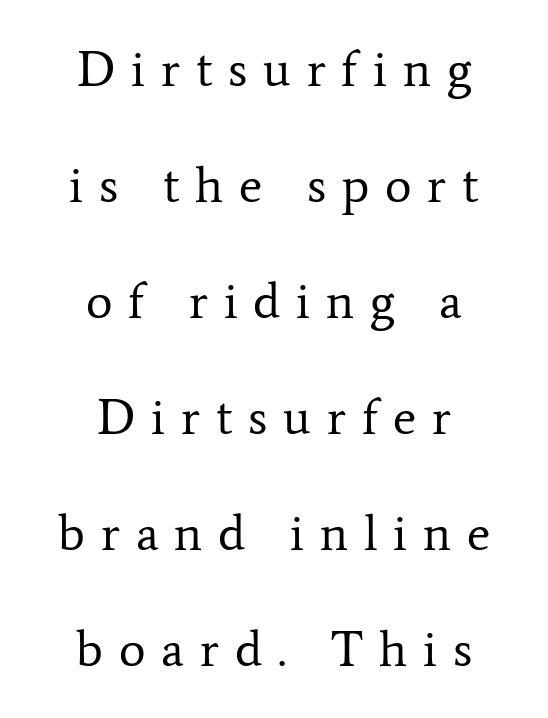
Short and long lines alike share a common midpoint. A typesetter would call this proportional, since set widths differ per character. Letters have the restrained weight of plain body copy at most. To sum up the face: it has serifs. It's the straight-up-and-down kind of type.
